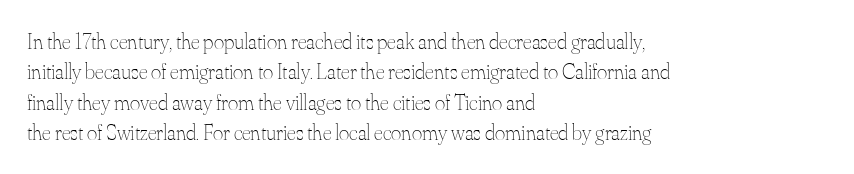
A quiet, ordinary-to-light weight characterises the typeface. The text block is weighted toward the left margin, trailing off unevenly rightward. This rendering leaves character spacing at its baseline value. Characters remain perfectly vertical along every line. The strip under each line holds only bare page.
